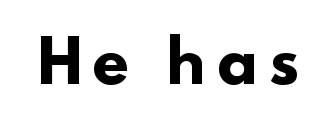
Every letter is thick-stroked: bold, no question. Look at the bottom of the vertical strokes: they stop flat, with no serifs. Descenders hang freely into open space. Note the varied advance widths — an 'i' is clearly narrower than an 'm'.
